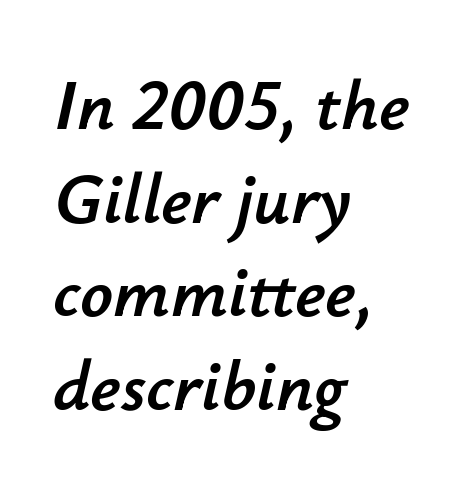
{"italic": "yes", "lean": "right", "slant_degrees": 12, "width": "normal", "stroke_contrast": "low", "x_height": "small", "monospaced": "no", "underline": "no", "align": "left", "line_spacing": "normal", "line_spacing_ratio": 1.3, "letter_spacing": "normal", "letter_spacing_em": 0.0, "glyph_px": 72}
